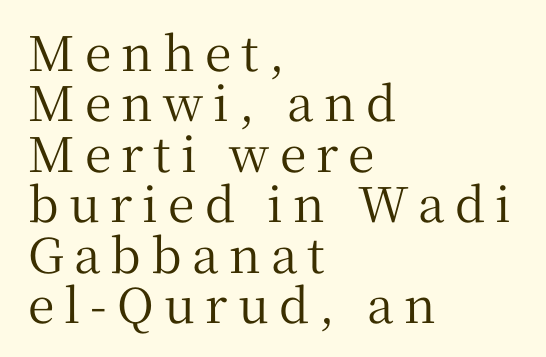
Q: Is the text italic (slanted)? A: No, it is upright.
Q: Is the typeface a serif or a sans-serif typeface? A: Serif.
Q: Is the text underlined? A: No.
Q: How is the paragraph aligned? A: Left-aligned.
Q: Is the spacing between letters normal or unusually wide? A: Unusually wide.
Q: Is the spacing between lines tight, normal or loose? A: Tight.
Q: Width (condensed, normal, or wide)? A: Normal.
Q: Stroke contrast? A: Medium.
Q: x-height? A: Medium.
Q: Monospaced? A: No.
